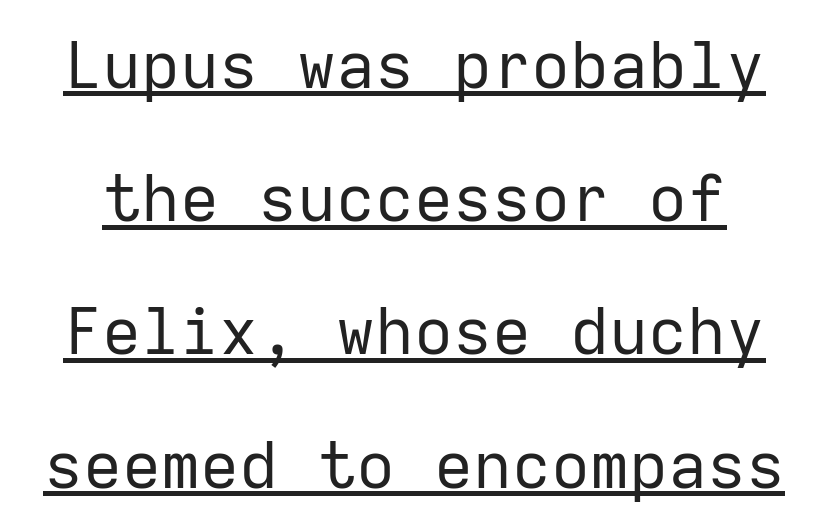
The image shows 65 px regular-weight sans-serif type, upright, monospaced; set loose line spacing (2.05x), normal letter spacing, underlined; low stroke contrast and a medium x-height.
